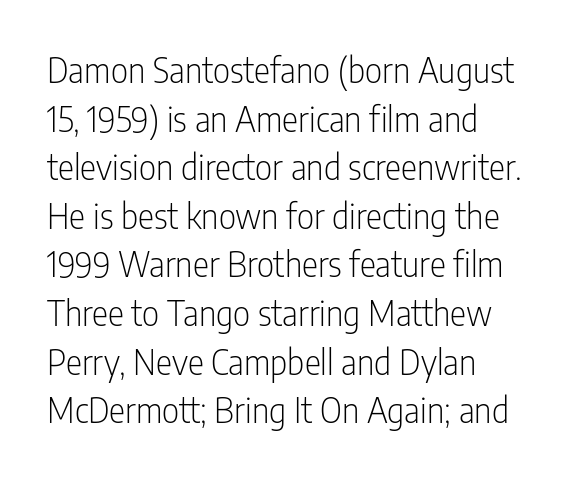
Do the characters align in a grid? No, the font is proportional. No chunkiness to these letters — they're not bold. Each row of text sits above clean, open space. The rows are spaced the way most documents space them.
